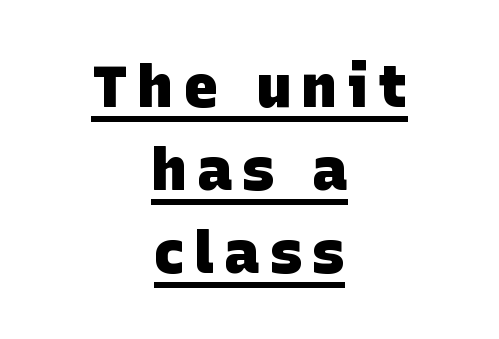
{"serif": "no", "bold": "yes", "weight": "heavy", "width": "normal", "stroke_contrast": "low", "x_height": "large", "monospaced": "no", "underline": "yes", "align": "center", "line_spacing": "normal", "line_spacing_ratio": 1.41, "glyph_px": 59}
